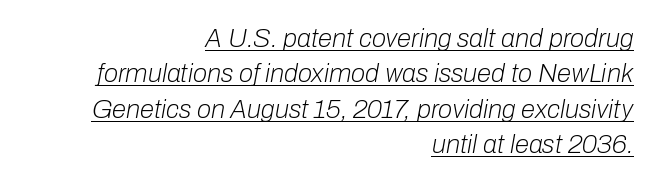
{"italic": "yes", "lean": "right", "slant_degrees": 10, "bold": "no", "underline": "yes", "align": "right", "line_spacing": "normal", "line_spacing_ratio": 1.36, "letter_spacing": "normal", "letter_spacing_em": 0.0, "glyph_px": 26}
